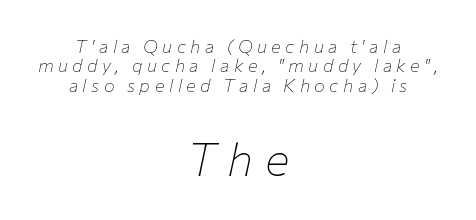
{"italic": "yes", "lean": "right", "slant_degrees": 12, "bold": "no", "weight": "thin", "width": "normal", "stroke_contrast": "low", "x_height": "medium", "monospaced": "no", "underline": "no", "align": "center", "line_spacing": "tight", "line_spacing_ratio": 1.07, "letter_spacing": "wide", "letter_spacing_em": 0.25, "larger_block": "second", "size_ratio": 2.56, "glyph_px": 46}
